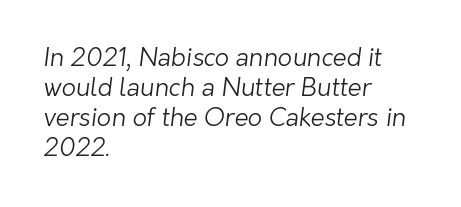
Q: Is the text bold? A: No.
Q: Is the text underlined? A: No.
Q: How is the paragraph aligned? A: Left-aligned.
Q: Is the spacing between letters normal or unusually wide? A: Normal.
